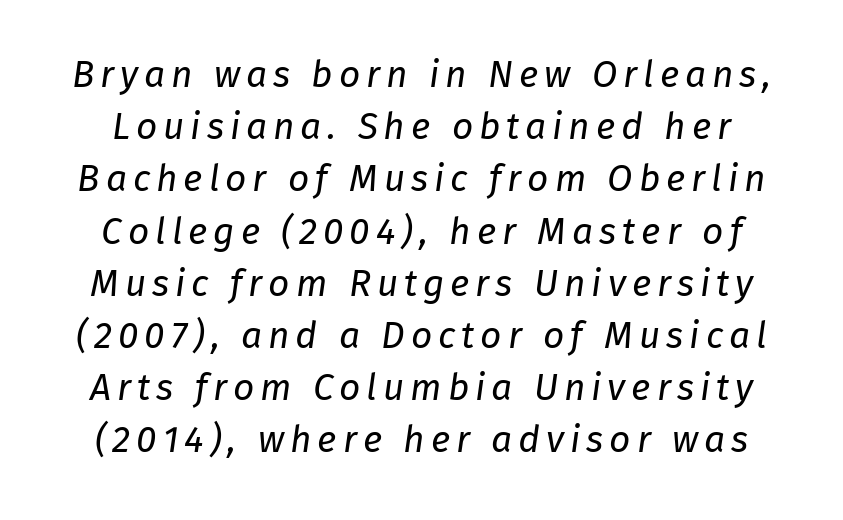
The image shows 37 px regular-weight type, italic (leaning right); set normal line spacing (1.41x), not underlined; low stroke contrast and a medium x-height.
